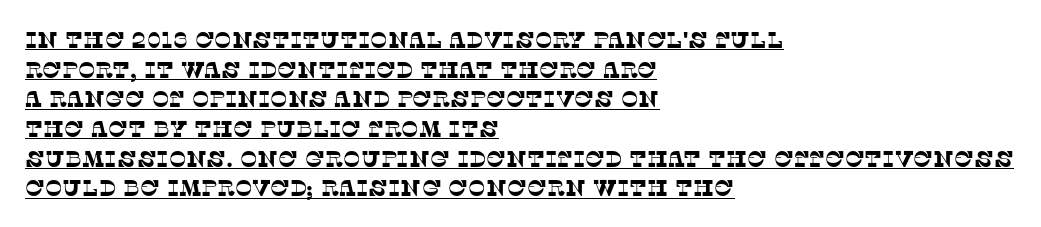
The image shows 23 px text type; set left-aligned, normal line spacing (1.29x), normal letter spacing, underlined.
